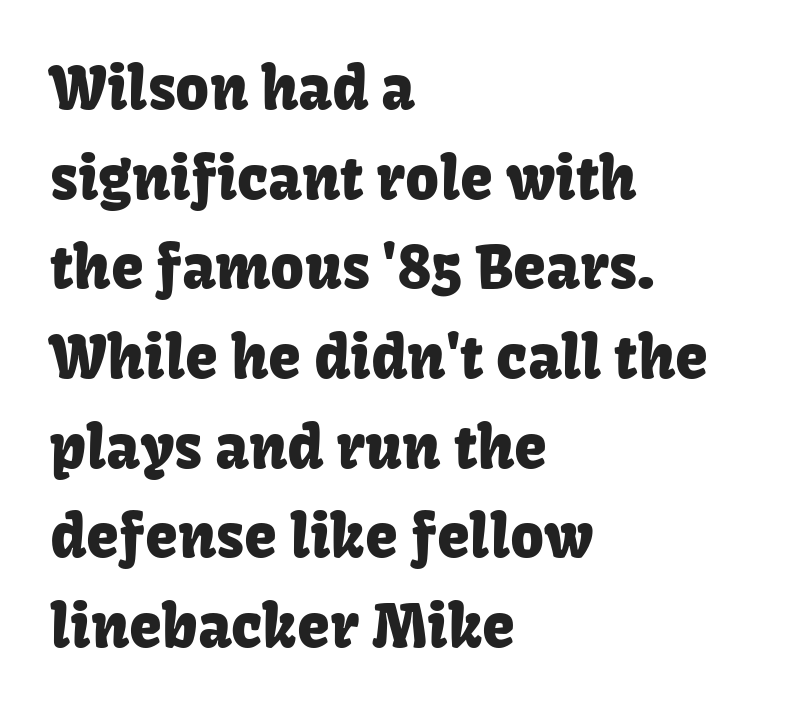
Q: Is the text italic (slanted)? A: No, it is upright.
Q: Is the typeface a serif or a sans-serif typeface? A: Sans-serif.
Q: Is the text underlined? A: No.
Q: How is the paragraph aligned? A: Left-aligned.
Q: Is the spacing between letters normal or unusually wide? A: Normal.
Q: Is the spacing between lines tight, normal or loose? A: Normal.
Q: Width (condensed, normal, or wide)? A: Normal.
Q: Stroke contrast? A: Low.
Q: x-height? A: Medium.
Q: Monospaced? A: No.
